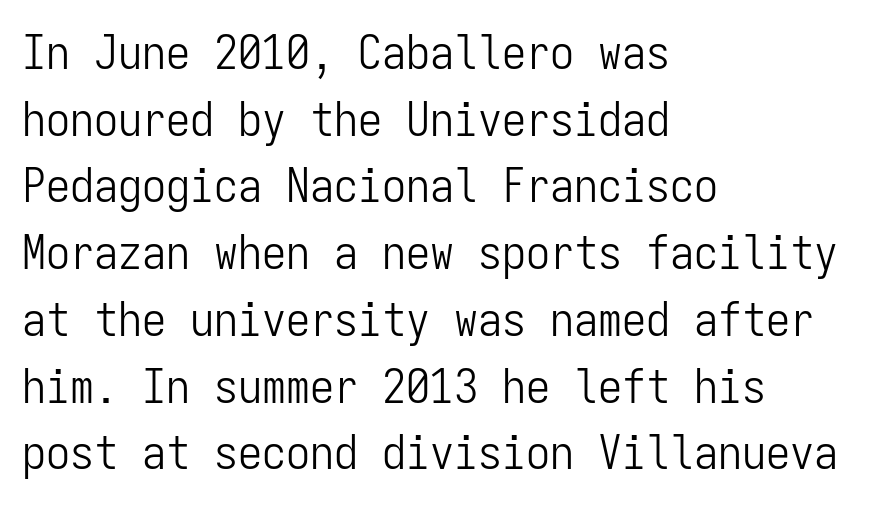
Q: Is the text bold? A: No.
Q: Is the text italic (slanted)? A: No, it is upright.
Q: Is the typeface a serif or a sans-serif typeface? A: Sans-serif.
Q: Is the text underlined? A: No.
Q: How is the paragraph aligned? A: Left-aligned.
Q: Is the spacing between letters normal or unusually wide? A: Normal.
Q: Is the spacing between lines tight, normal or loose? A: Normal.
Q: Width (condensed, normal, or wide)? A: Condensed.
Q: Stroke contrast? A: Low.
Q: x-height? A: Medium.
Q: Monospaced? A: Yes.
